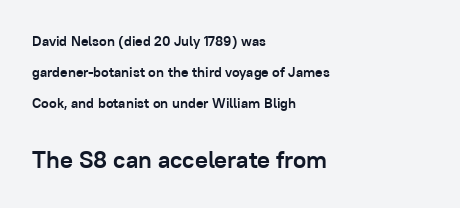
The later block is typeset at a bigger size than the earlier block. Strong, thick strokes mark this as bold type. These lines keep a tight, regular rhythm from letter to letter. The lines are spread far apart with generous leading. No word sits above an underline. Left-aligned paragraph, ragged on the right.
